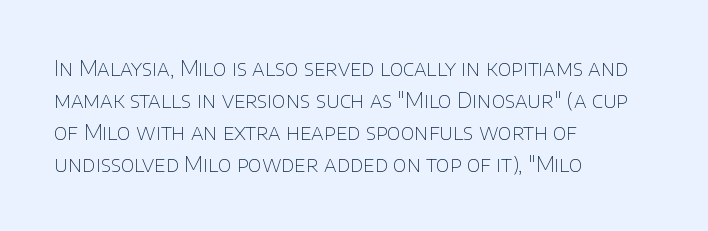
Vertical strokes here are truly vertical. The paragraph has a hard left edge and a soft right edge. The rendering uses a moderate line-height, typical for paragraphs. The cut favours lightness, reaching ordinary text weight at its darkest.
